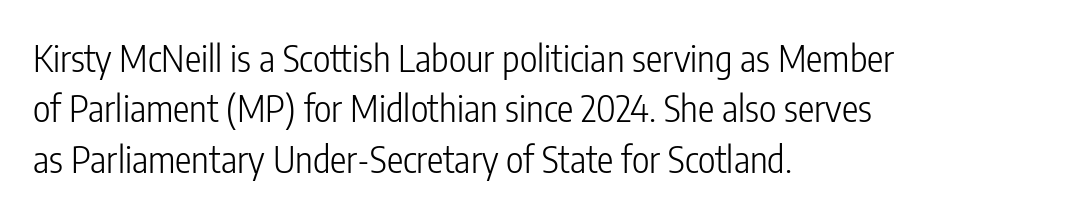
The strokes carry an ordinary text weight at most. Only glyphs here, with clear space below each row. Each word holds together tightly as a unit, with standard inter-letter gaps. To sum up the face: it is a sans, with no serifs. If you measured baseline to baseline, you'd find a middling distance.
